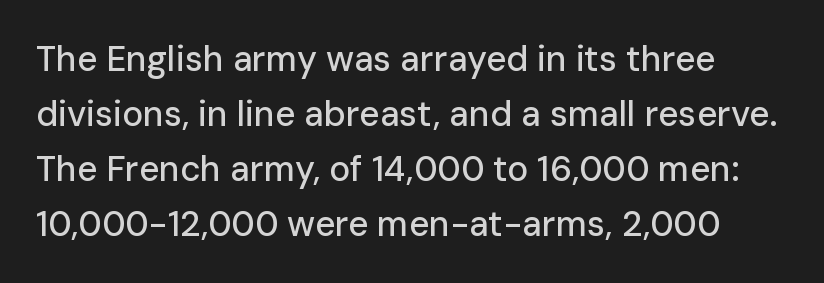
Q: Is the text italic (slanted)? A: No, it is upright.
Q: Is the typeface a serif or a sans-serif typeface? A: Sans-serif.
Q: Is the text underlined? A: No.
Q: Is the spacing between letters normal or unusually wide? A: Normal.
Q: Is the spacing between lines tight, normal or loose? A: Normal.
Q: Width (condensed, normal, or wide)? A: Normal.
Q: Stroke contrast? A: Low.
Q: x-height? A: Medium.
Q: Monospaced? A: No.
